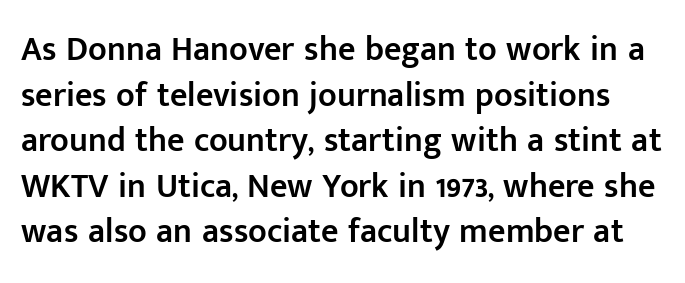
The image shows 34 px semibold sans-serif type, upright; set normal line spacing (1.34x), normal letter spacing, not underlined; low stroke contrast and a medium x-height.
